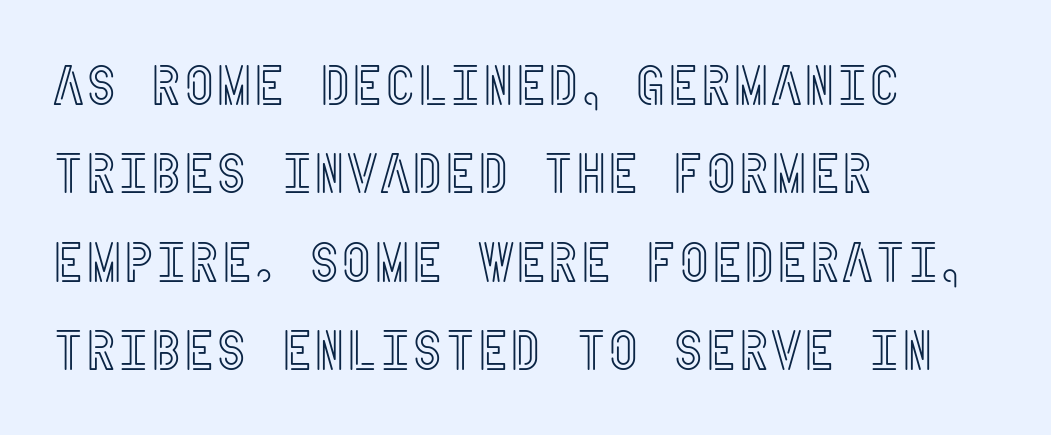
Whoever set this chose a conventional vertical rhythm. In terms of posture, this sample is upright. Unmarked baselines from the first word to the last. Compared with typical body copy, the letter spacing here is the same. Which margin do the lines hug? The left one — the right edge is uneven.
